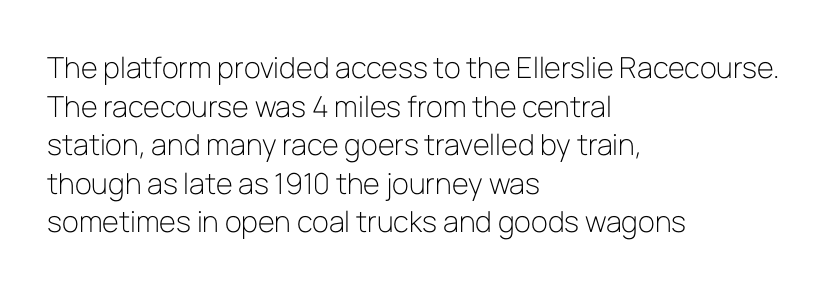
The image shows 29 px light sans-serif type, upright; set left-aligned, normal line spacing (1.33x), normal letter spacing, not underlined; low stroke contrast and a medium x-height.
